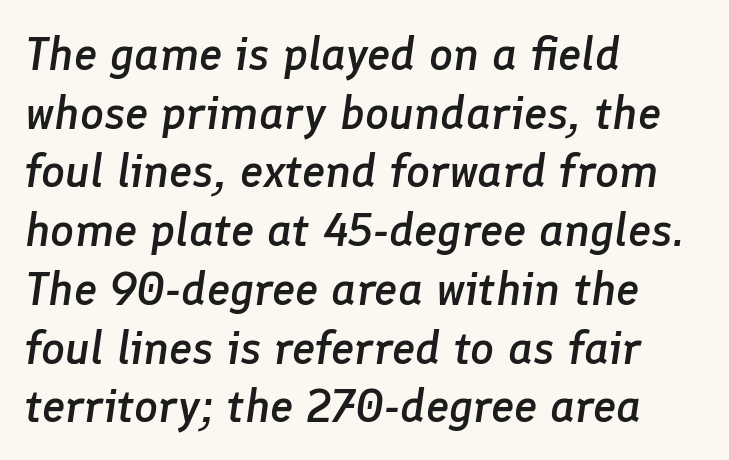
{"italic": "yes", "lean": "right", "slant_degrees": 8, "bold": "semi", "weight": "semibold", "width": "normal", "stroke_contrast": "low", "x_height": "medium", "monospaced": "no", "underline": "no", "align": "left", "line_spacing": "normal", "line_spacing_ratio": 1.25, "letter_spacing": "normal", "letter_spacing_em": 0.0, "glyph_px": 47}
